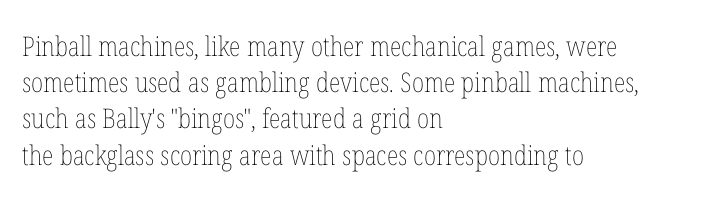
The image shows 27 px text type, upright; set left-aligned, normal line spacing (1.34x), normal letter spacing, not underlined.
